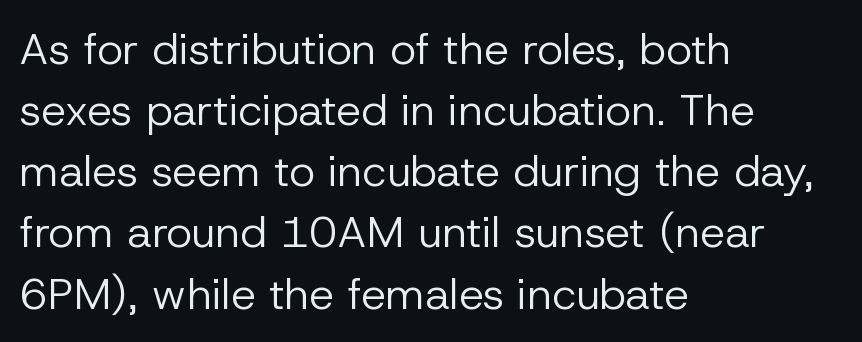
{"serif": "no", "italic": "no", "bold": "no", "weight": "regular", "width": "normal", "stroke_contrast": "low", "x_height": "medium", "monospaced": "no", "underline": "no", "align": "left", "line_spacing": "normal", "line_spacing_ratio": 1.39, "letter_spacing": "normal", "letter_spacing_em": 0.0, "glyph_px": 44}
